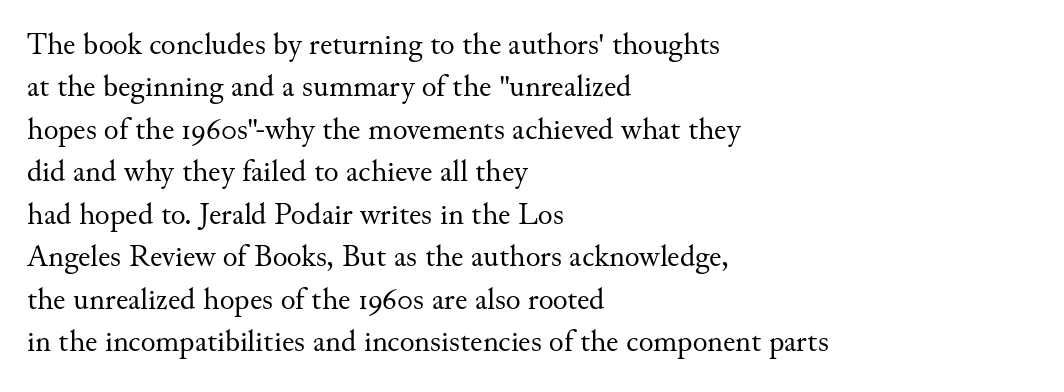
Q: Is the text bold? A: No.
Q: Is the text italic (slanted)? A: No, it is upright.
Q: Is the typeface a serif or a sans-serif typeface? A: Serif.
Q: Is the text underlined? A: No.
Q: How is the paragraph aligned? A: Left-aligned.
Q: Is the spacing between letters normal or unusually wide? A: Normal.
Q: Is the spacing between lines tight, normal or loose? A: Normal.
Q: Width (condensed, normal, or wide)? A: Normal.
Q: Stroke contrast? A: Medium.
Q: x-height? A: Small.
Q: Monospaced? A: No.
